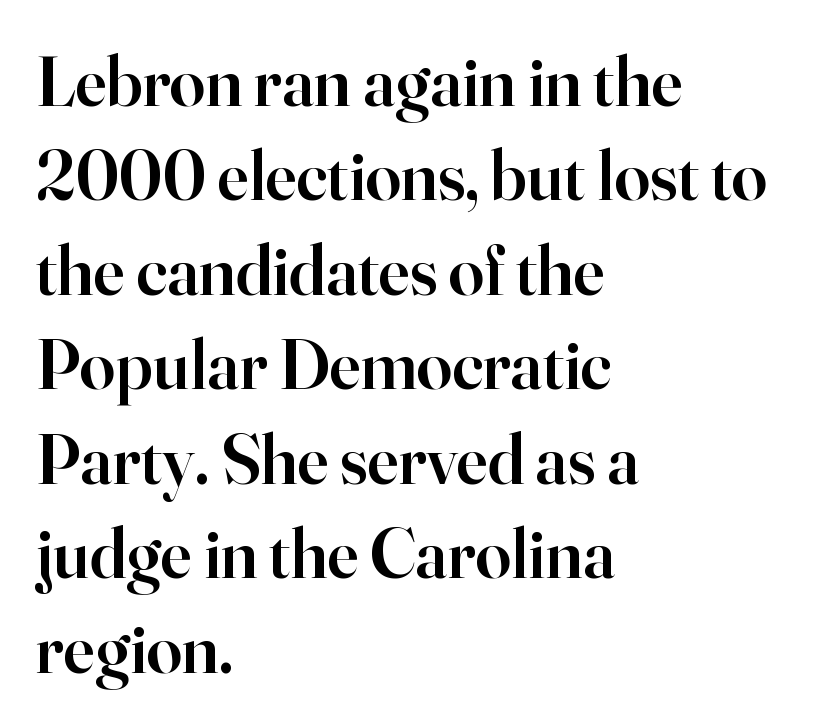
The image shows 71 px semibold serif type, upright; set left-aligned, normal line spacing (1.33x), normal letter spacing, not underlined; high stroke contrast and a small x-height.
